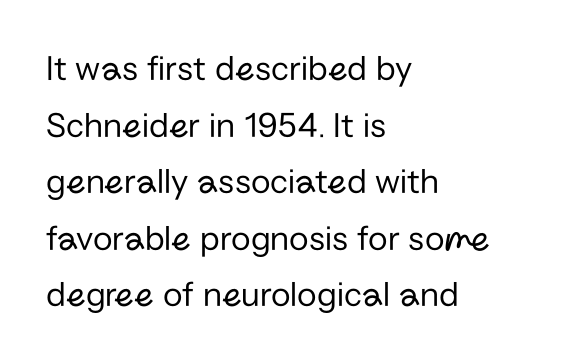
{"serif": "no", "italic": "no", "bold": "no", "weight": "regular", "width": "normal", "stroke_contrast": "low", "x_height": "medium", "monospaced": "no", "underline": "no", "align": "left", "line_spacing": "normal", "line_spacing_ratio": 1.57, "letter_spacing": "normal", "letter_spacing_em": 0.0, "glyph_px": 36}
